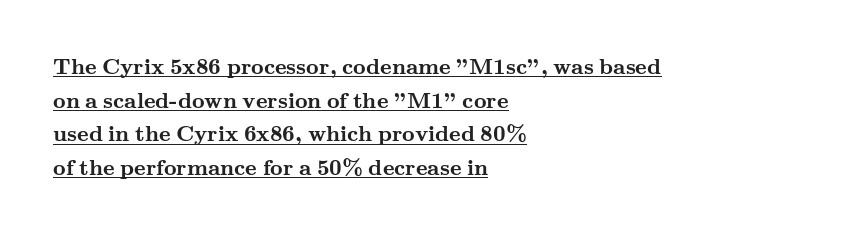
{"italic": "no", "bold": "yes", "underline": "yes", "align": "left", "line_spacing": "normal", "line_spacing_ratio": 1.53, "letter_spacing": "normal", "letter_spacing_em": 0.0, "glyph_px": 22}
